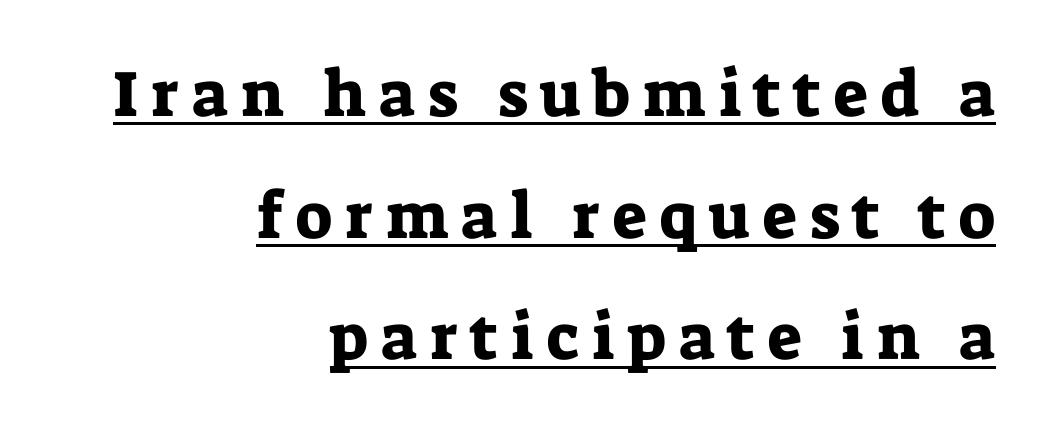
Has an underline been added? It has. Stroke terminals: seriffed. Characters remain perfectly vertical along every line. The face used here is rendered with a markedly widened letterfit.
